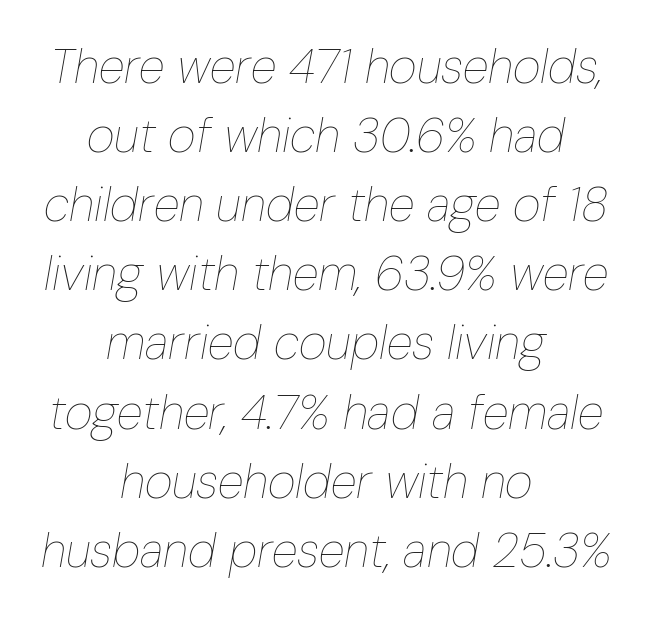
Q: Is the text bold? A: No.
Q: Is the text italic (slanted)? A: Yes, it leans right by about 10 degrees.
Q: Is the text underlined? A: No.
Q: How is the paragraph aligned? A: Centered.
Q: Is the spacing between letters normal or unusually wide? A: Normal.
Q: Is the spacing between lines tight, normal or loose? A: Normal.
Q: Width (condensed, normal, or wide)? A: Condensed.
Q: Stroke contrast? A: Low.
Q: x-height? A: Medium.
Q: Monospaced? A: No.
